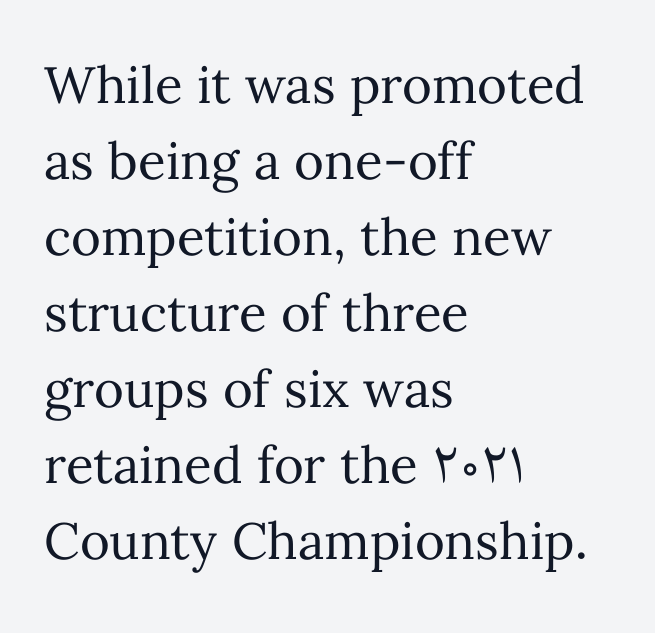
{"italic": "no", "bold": "no", "weight": "regular", "width": "normal", "stroke_contrast": "medium", "x_height": "medium", "monospaced": "no", "underline": "no", "align": "left", "line_spacing": "normal", "line_spacing_ratio": 1.49, "letter_spacing": "normal", "letter_spacing_em": 0.0, "glyph_px": 51}
